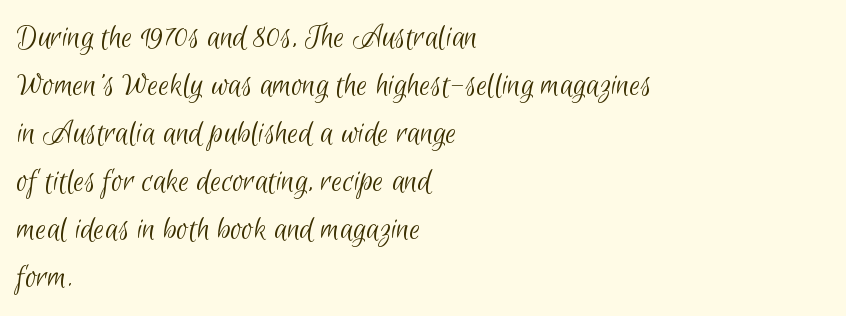
Q: Is the text bold? A: No.
Q: Is the typeface a serif or a sans-serif typeface? A: Sans-serif.
Q: Is the text underlined? A: No.
Q: How is the paragraph aligned? A: Left-aligned.
Q: Is the spacing between letters normal or unusually wide? A: Normal.
Q: Is the spacing between lines tight, normal or loose? A: Normal.
Q: Width (condensed, normal, or wide)? A: Condensed.
Q: Stroke contrast? A: Low.
Q: x-height? A: Small.
Q: Monospaced? A: No.
